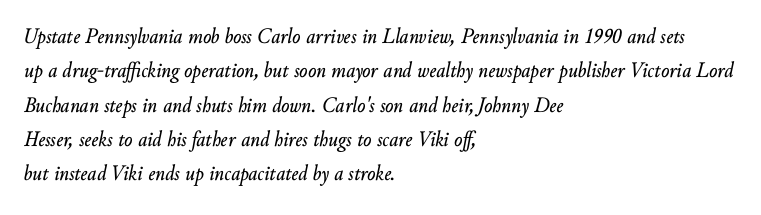
{"italic": "yes", "lean": "right", "slant_degrees": 10, "underline": "no", "align": "left", "line_spacing": "normal", "line_spacing_ratio": 1.56, "letter_spacing": "normal", "letter_spacing_em": 0.0, "glyph_px": 22}
